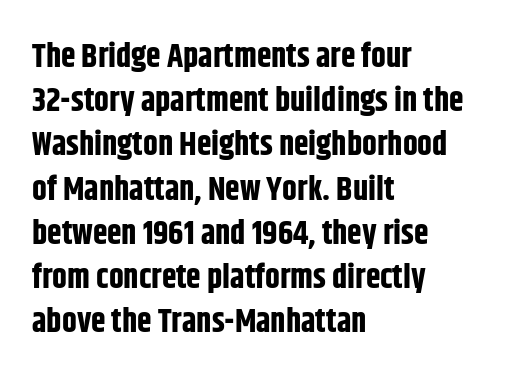
It's the straight-up-and-down kind of type. Varying glyph widths throughout — classic text-font behaviour. You could call the tracking neutral — neither tight nor loose. The passage shown stacks its lines at a standard gap. These lines carry a lot of weight — the face is fully bold.
